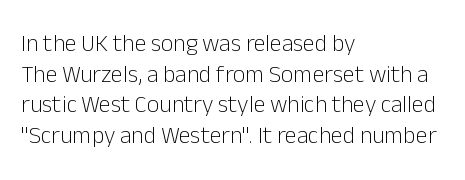
Is the type heavy? It reads as light-to-regular instead. Leftover space on each line is placed entirely after the last word. Characters follow at the spacing the type designer built in. The passage shown stacks its lines at a standard gap.
